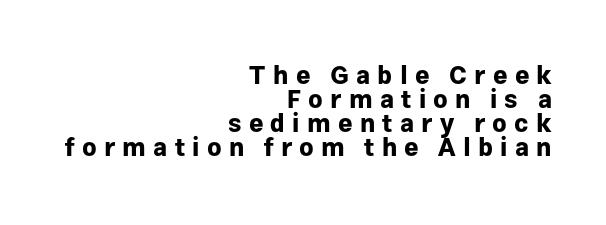
The image shows 25 px bold type, upright; set right-aligned, tight line spacing (0.96x), unusually wide letter spacing (+0.29 em), not underlined.
